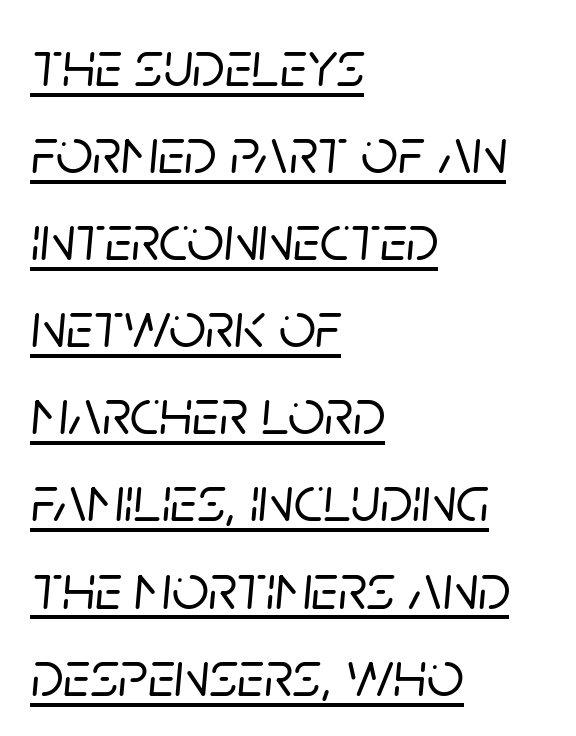
{"italic": "yes", "lean": "right", "slant_degrees": 5, "width": "normal", "stroke_contrast": "low", "x_height": "large", "monospaced": "no", "underline": "yes", "align": "left", "line_spacing": "normal", "line_spacing_ratio": 1.34, "letter_spacing": "normal", "letter_spacing_em": 0.0, "glyph_px": 65}
